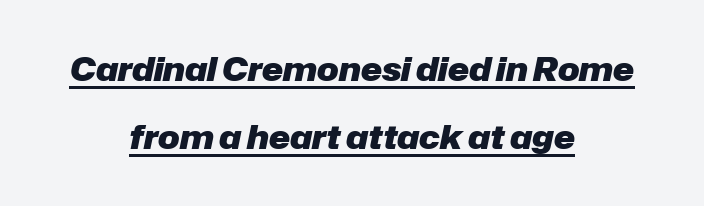
{"italic": "yes", "lean": "right", "slant_degrees": 12, "bold": "yes", "weight": "heavy", "width": "normal", "stroke_contrast": "low", "x_height": "medium", "monospaced": "no", "underline": "yes", "align": "center", "line_spacing": "loose", "line_spacing_ratio": 2.11, "letter_spacing": "normal", "letter_spacing_em": 0.0, "glyph_px": 32}
